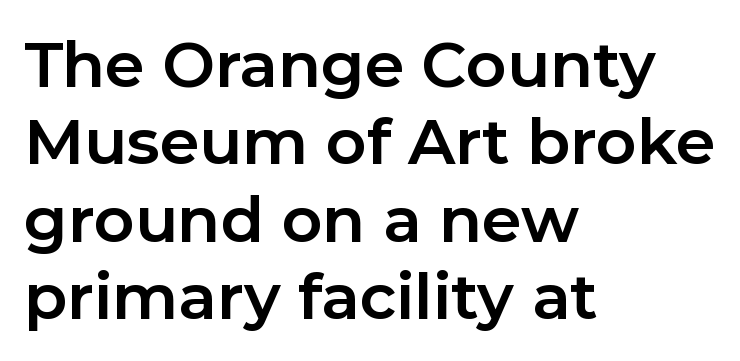
Q: Is the text bold? A: Yes.
Q: Is the text italic (slanted)? A: No, it is upright.
Q: Is the typeface a serif or a sans-serif typeface? A: Sans-serif.
Q: Is the text underlined? A: No.
Q: How is the paragraph aligned? A: Left-aligned.
Q: Is the spacing between letters normal or unusually wide? A: Normal.
Q: Width (condensed, normal, or wide)? A: Normal.
Q: Stroke contrast? A: Low.
Q: x-height? A: Medium.
Q: Monospaced? A: No.
